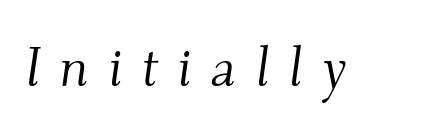
{"serif": "yes", "italic": "yes", "lean": "right", "slant_degrees": 9, "bold": "no", "weight": "light", "width": "normal", "stroke_contrast": "medium", "x_height": "small", "monospaced": "no", "underline": "no", "letter_spacing": "wide", "letter_spacing_em": 0.36, "glyph_px": 55}
